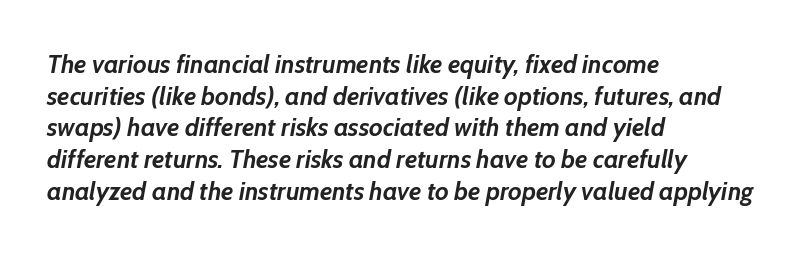
The glyphs are unaccompanied by any horizontal stroke below them. Inter-character spacing is left at the font's built-in metrics. The face used here has a pronounced slope to its letters. You'd pick this weight for a headline — it's a proper bold. Line beginnings align vertically; line endings do not.
